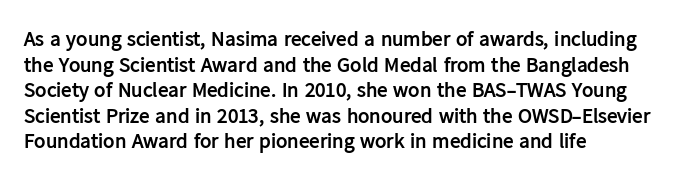
Q: Is the text bold? A: Yes.
Q: Is the text italic (slanted)? A: No, it is upright.
Q: Is the text underlined? A: No.
Q: How is the paragraph aligned? A: Left-aligned.
Q: Is the spacing between letters normal or unusually wide? A: Normal.
